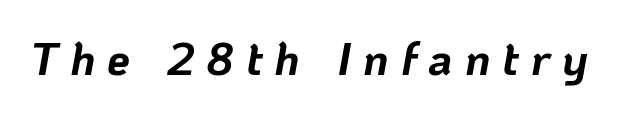
Q: Is the text bold? A: Yes.
Q: Is the text italic (slanted)? A: Yes, it leans right by about 10 degrees.
Q: Is the text underlined? A: No.
Q: Is the spacing between letters normal or unusually wide? A: Unusually wide.
Q: Width (condensed, normal, or wide)? A: Normal.
Q: Stroke contrast? A: Low.
Q: x-height? A: Medium.
Q: Monospaced? A: No.
